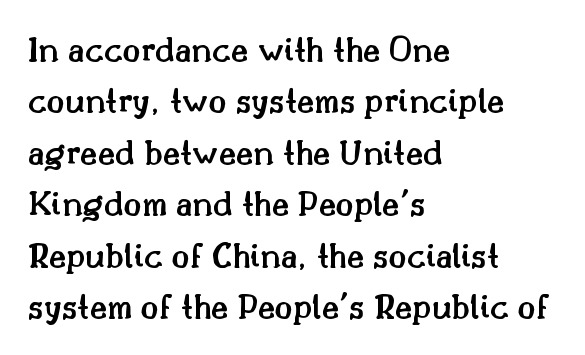
{"serif": "yes", "italic": "no", "bold": "semi", "weight": "semibold", "width": "normal", "stroke_contrast": "medium", "x_height": "small", "monospaced": "no", "underline": "no", "align": "left", "line_spacing": "normal", "line_spacing_ratio": 1.39, "letter_spacing": "normal", "letter_spacing_em": 0.0, "glyph_px": 37}
